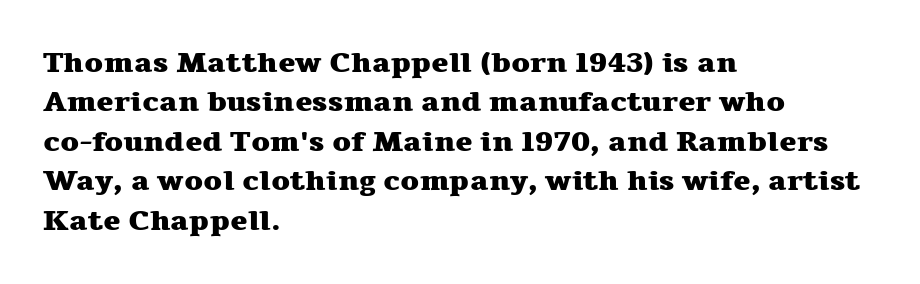
Summary of weight: heavy, a full bold. Unmarked baselines from the first word to the last. The face used here is proportionally spaced, like ordinary book or web type. The lines sit at an ordinary, default distance from one another. Designer's note — italics off, roman on. Nothing unusual about the tracking: characters are spaced as the font intends.
